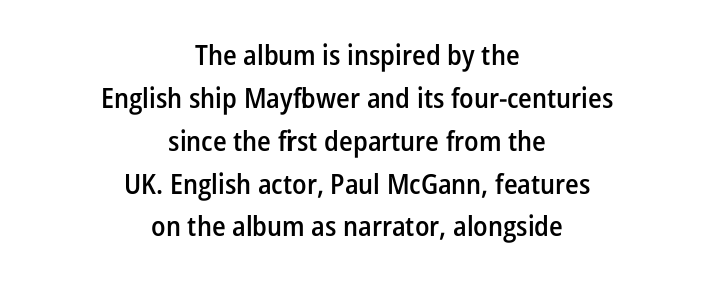
The image shows 28 px semibold, condensed sans-serif type, upright; set centered, normal line spacing (1.53x), normal letter spacing, not underlined; low stroke contrast and a medium x-height.
